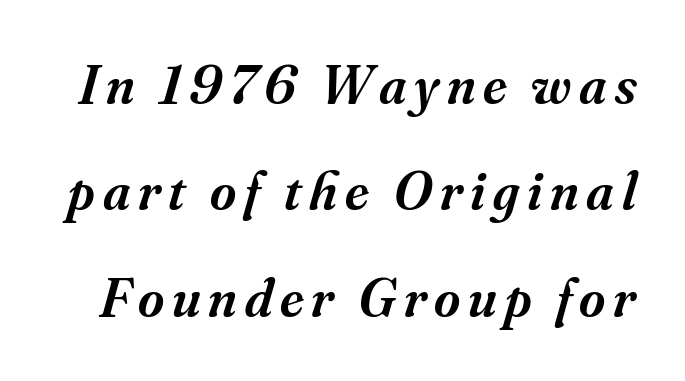
{"serif": "yes", "italic": "yes", "lean": "right", "slant_degrees": 16, "bold": "semi", "weight": "semibold", "width": "normal", "stroke_contrast": "medium", "x_height": "small", "monospaced": "no", "underline": "no", "line_spacing": "loose", "line_spacing_ratio": 1.9, "glyph_px": 56}
